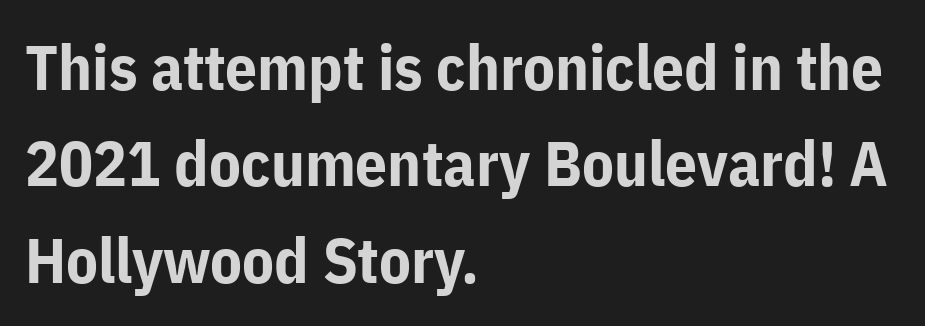
The letters advance in unequal steps, a hallmark of proportional type. Clear beneath every line of the passage. These lines keep a tight, regular rhythm from letter to letter. In CSS terms this would be text-align: left.
